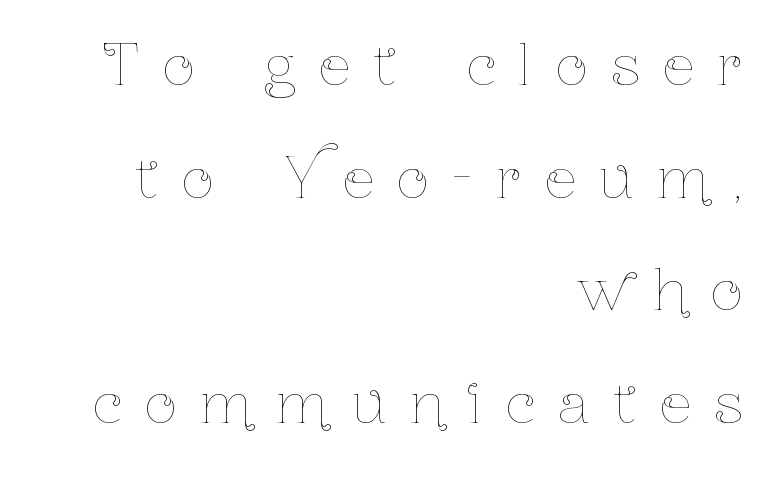
{"italic": "no", "bold": "no", "weight": "thin", "width": "condensed", "stroke_contrast": "low", "x_height": "medium", "monospaced": "no", "underline": "no", "align": "right", "line_spacing": "loose", "line_spacing_ratio": 2.05, "letter_spacing": "wide", "letter_spacing_em": 0.44, "glyph_px": 55}
